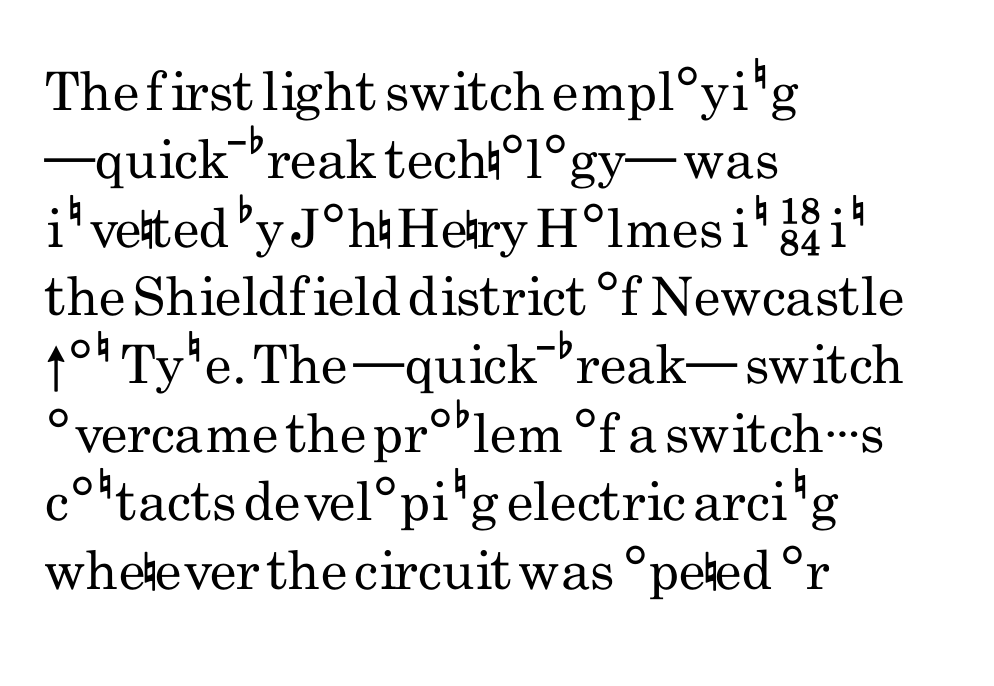
Q: Is the text bold? A: No.
Q: Is the text italic (slanted)? A: No, it is upright.
Q: Is the typeface a serif or a sans-serif typeface? A: Sans-serif.
Q: Is the text underlined? A: No.
Q: How is the paragraph aligned? A: Left-aligned.
Q: Is the spacing between letters normal or unusually wide? A: Normal.
Q: Is the spacing between lines tight, normal or loose? A: Normal.
Q: Width (condensed, normal, or wide)? A: Condensed.
Q: Stroke contrast? A: Low.
Q: x-height? A: Small.
Q: Monospaced? A: No.
